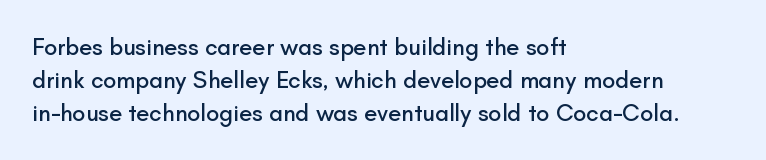
{"italic": "no", "underline": "no", "align": "left", "line_spacing": "normal", "line_spacing_ratio": 1.37, "letter_spacing": "normal", "letter_spacing_em": 0.0, "glyph_px": 24}
